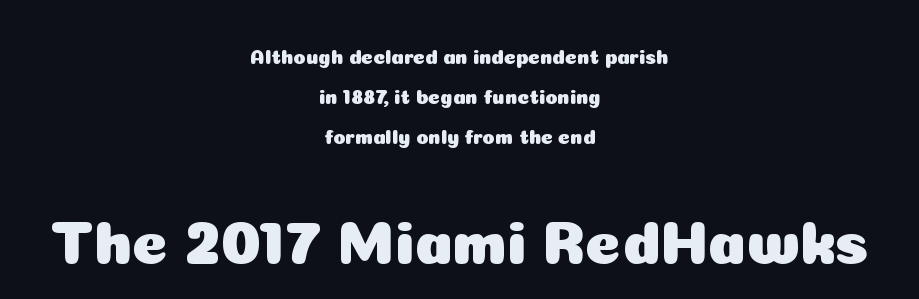
{"serif": "no", "italic": "no", "width": "normal", "stroke_contrast": "low", "x_height": "medium", "monospaced": "no", "underline": "no", "align": "center", "line_spacing": "loose", "line_spacing_ratio": 2.01, "letter_spacing": "normal", "letter_spacing_em": 0.0, "larger_block": "second", "size_ratio": 3.05, "glyph_px": 61}
